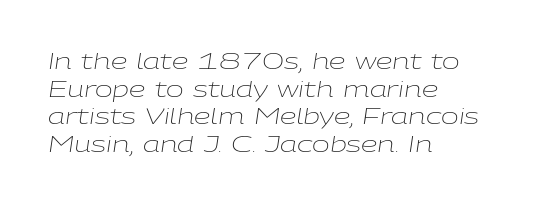
The image shows 21 px text type, italic (leaning right); set left-aligned, normal line spacing (1.31x), normal letter spacing, not underlined.
